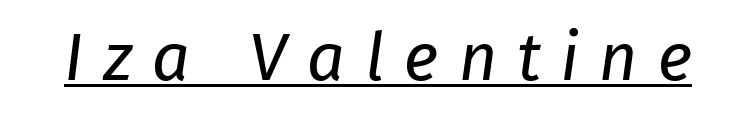
Q: Is the text bold? A: No.
Q: Is the typeface a serif or a sans-serif typeface? A: Sans-serif.
Q: Is the text underlined? A: Yes.
Q: Is the spacing between letters normal or unusually wide? A: Unusually wide.
Q: Width (condensed, normal, or wide)? A: Normal.
Q: Stroke contrast? A: Low.
Q: x-height? A: Medium.
Q: Monospaced? A: No.
